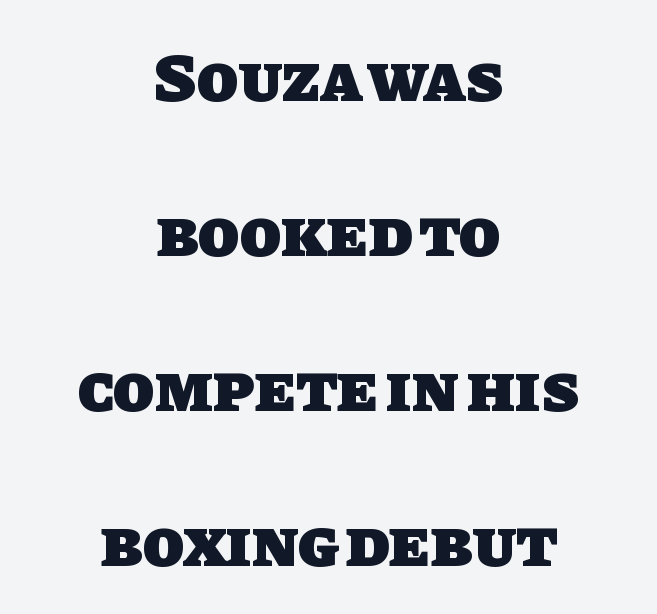
The image shows 68 px heavy sans-serif type; set centered, loose line spacing (2.28x), normal letter spacing, not underlined; low stroke contrast and a large x-height.
